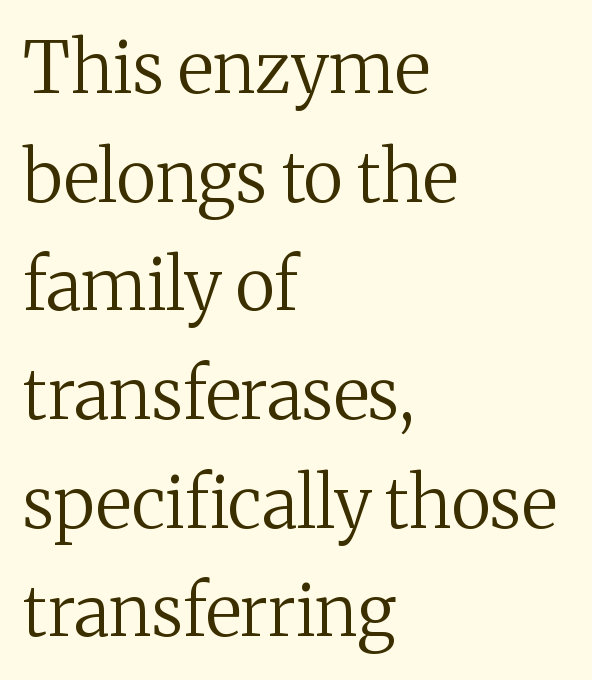
This is the regular roman posture of the typeface. Nobody drew a line under any word here. Small tapered or slab feet sit at the stroke ends, so this counts as serif. The weight would be labelled regular, book, light, or lighter still.
